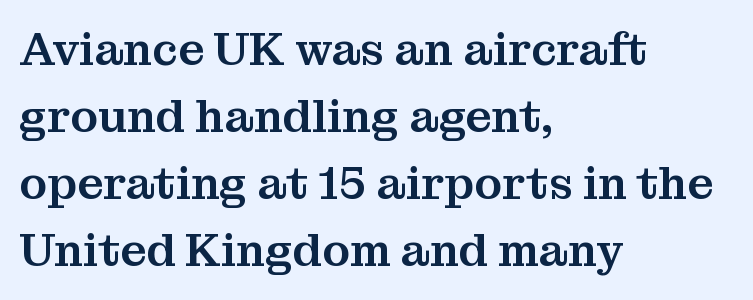
The image shows 46 px serif type, upright; set left-aligned, normal line spacing (1.46x), normal letter spacing, not underlined; medium stroke contrast and a medium x-height.
